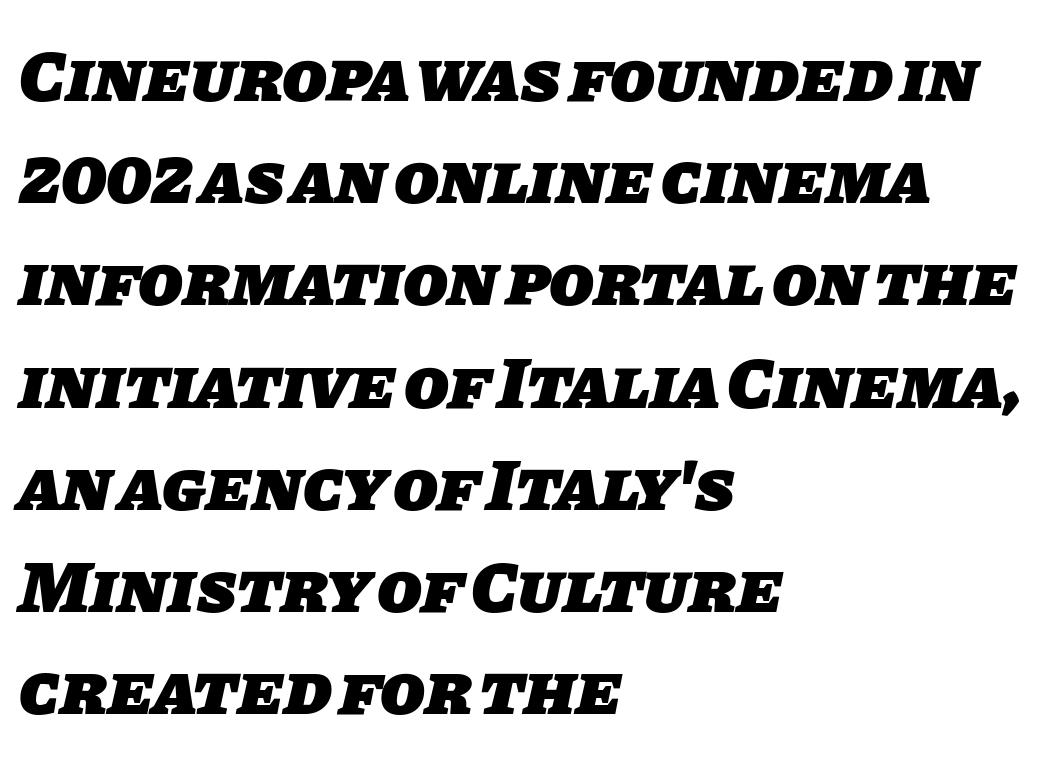
Q: Is the text bold? A: Yes.
Q: Is the typeface a serif or a sans-serif typeface? A: Serif.
Q: Is the text underlined? A: No.
Q: How is the paragraph aligned? A: Left-aligned.
Q: Is the spacing between letters normal or unusually wide? A: Normal.
Q: Is the spacing between lines tight, normal or loose? A: Normal.
Q: Width (condensed, normal, or wide)? A: Normal.
Q: Stroke contrast? A: Low.
Q: x-height? A: Large.
Q: Monospaced? A: No.
